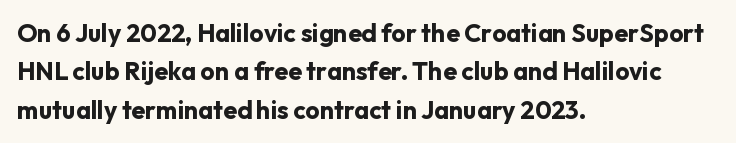
The image shows 25 px bold type, upright; set left-aligned, normal line spacing (1.54x), normal letter spacing, not underlined.
